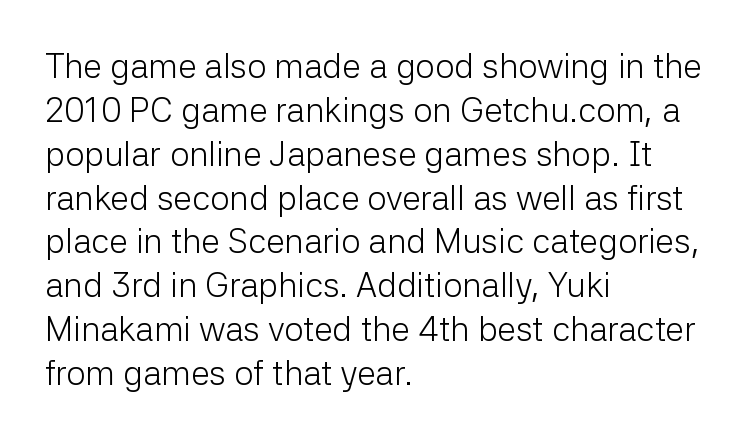
{"serif": "no", "italic": "no", "bold": "no", "weight": "light", "width": "normal", "stroke_contrast": "low", "x_height": "medium", "monospaced": "no", "underline": "no", "align": "left", "line_spacing": "normal", "line_spacing_ratio": 1.29, "letter_spacing": "normal", "letter_spacing_em": 0.0, "glyph_px": 34}
